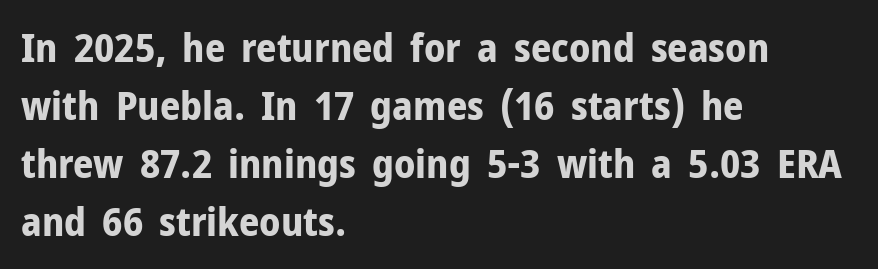
{"serif": "no", "italic": "no", "bold": "yes", "weight": "bold", "width": "normal", "stroke_contrast": "low", "x_height": "medium", "monospaced": "no", "underline": "no", "align": "left", "line_spacing": "normal", "line_spacing_ratio": 1.45, "letter_spacing": "normal", "letter_spacing_em": 0.0, "glyph_px": 40}
